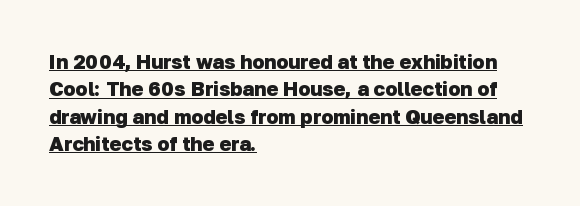
Q: Is the text bold? A: Yes.
Q: Is the text underlined? A: Yes.
Q: How is the paragraph aligned? A: Left-aligned.
Q: Is the spacing between letters normal or unusually wide? A: Normal.
Q: Is the spacing between lines tight, normal or loose? A: Normal.
